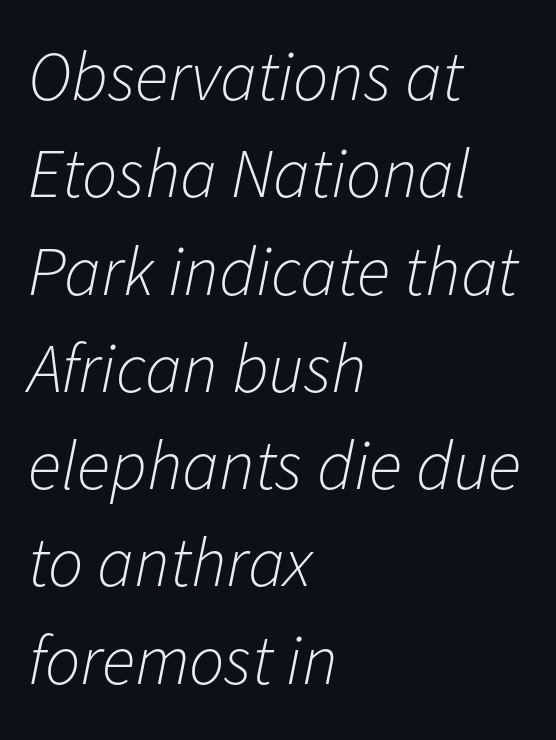
The image shows 70 px light type, italic (leaning right); set left-aligned, normal line spacing (1.39x), normal letter spacing, not underlined; low stroke contrast and a medium x-height.
